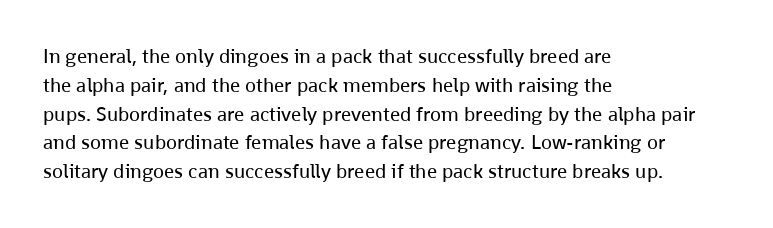
{"italic": "no", "bold": "no", "underline": "no", "align": "left", "line_spacing": "normal", "line_spacing_ratio": 1.44, "letter_spacing": "normal", "letter_spacing_em": 0.0, "glyph_px": 20}
